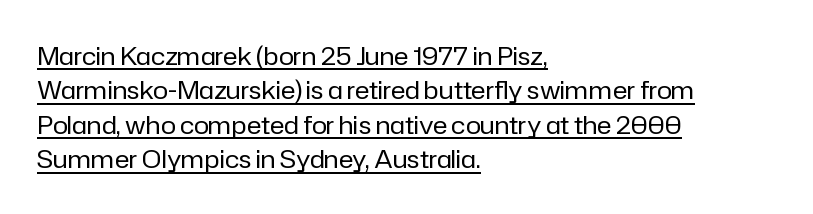
{"italic": "no", "bold": "no", "underline": "yes", "align": "left", "line_spacing": "normal", "line_spacing_ratio": 1.38, "letter_spacing": "normal", "letter_spacing_em": 0.0, "glyph_px": 25}
